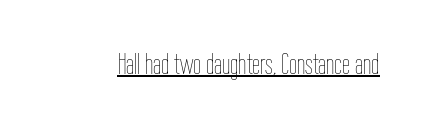
Q: Is the text bold? A: No.
Q: Is the text italic (slanted)? A: No, it is upright.
Q: Is the text underlined? A: Yes.
Q: Is the spacing between letters normal or unusually wide? A: Normal.
Q: Width (condensed, normal, or wide)? A: Condensed.
Q: Stroke contrast? A: Low.
Q: x-height? A: Medium.
Q: Monospaced? A: No.
